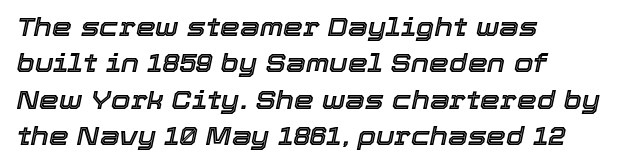
Q: Is the text italic (slanted)? A: Yes, it leans right by about 12 degrees.
Q: Is the text underlined? A: No.
Q: How is the paragraph aligned? A: Left-aligned.
Q: Is the spacing between letters normal or unusually wide? A: Normal.
Q: Is the spacing between lines tight, normal or loose? A: Normal.
